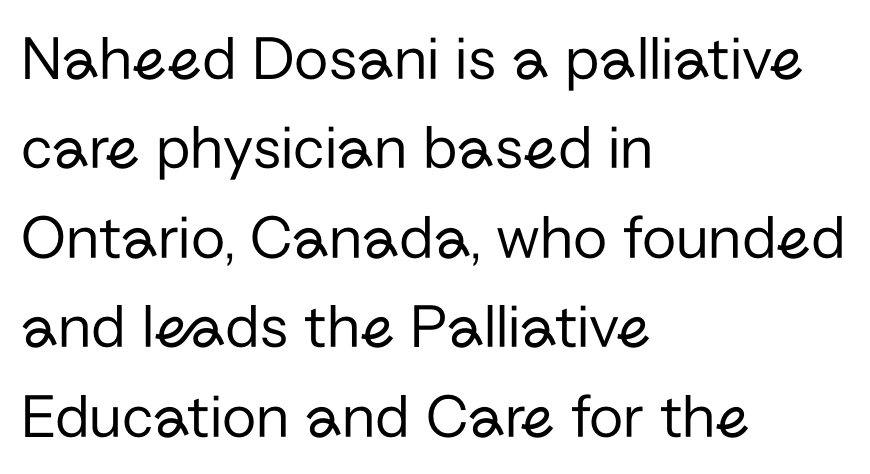
The image shows 63 px regular-weight sans-serif type, upright; set left-aligned, normal line spacing (1.42x), normal letter spacing, not underlined; low stroke contrast and a medium x-height.
